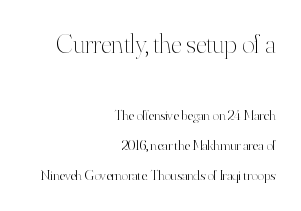
{"italic": "no", "bold": "no", "underline": "no", "align": "right", "line_spacing": "loose", "line_spacing_ratio": 2.16, "letter_spacing": "normal", "letter_spacing_em": 0.0, "larger_block": "first", "size_ratio": 1.93, "glyph_px": 27}
